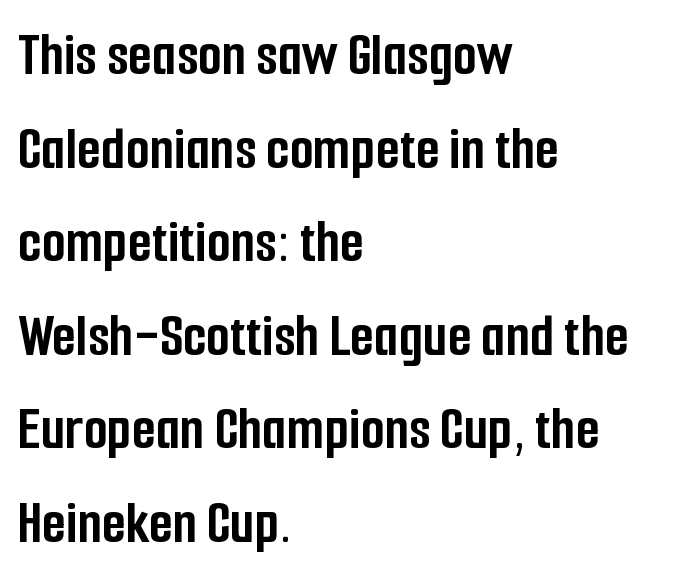
The image shows 62 px semibold, condensed sans-serif type, upright; set left-aligned, normal line spacing (1.51x), normal letter spacing, not underlined; low stroke contrast and a medium x-height.
